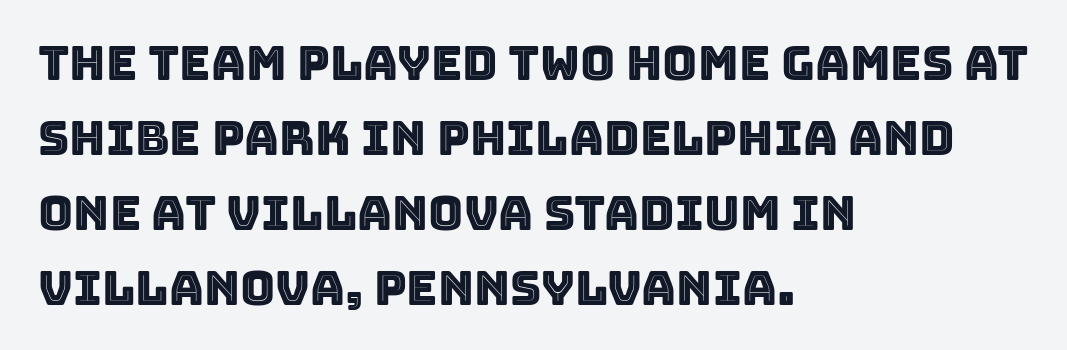
Q: Is the text italic (slanted)? A: No, it is upright.
Q: Is the text underlined? A: No.
Q: How is the paragraph aligned? A: Left-aligned.
Q: Is the spacing between letters normal or unusually wide? A: Normal.
Q: Is the spacing between lines tight, normal or loose? A: Normal.
Q: Width (condensed, normal, or wide)? A: Normal.
Q: x-height? A: Large.
Q: Monospaced? A: No.
